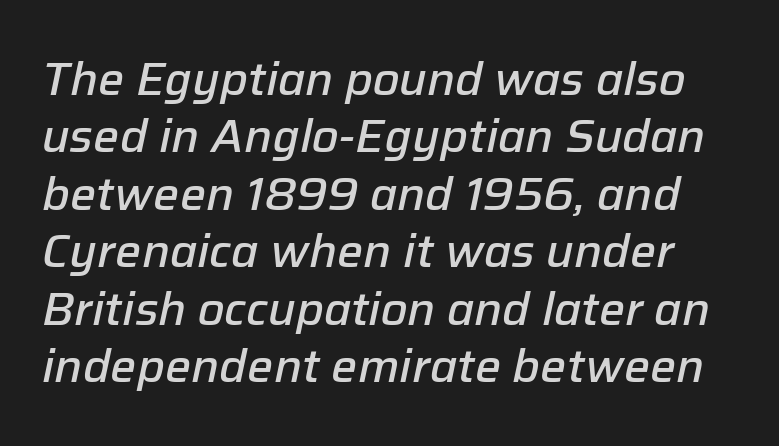
The image shows 46 px semibold type, italic (leaning right); set normal line spacing (1.25x), normal letter spacing, not underlined; low stroke contrast and a medium x-height.
